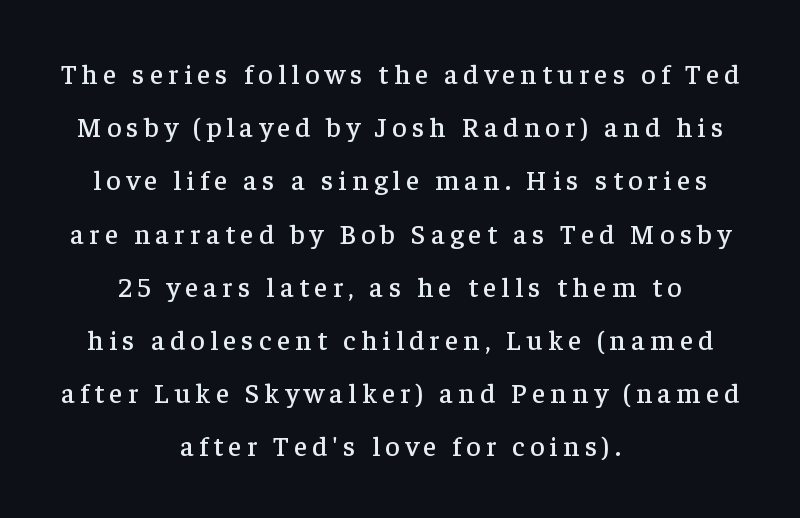
Q: Is the text italic (slanted)? A: No, it is upright.
Q: Is the typeface a serif or a sans-serif typeface? A: Serif.
Q: Is the text underlined? A: No.
Q: How is the paragraph aligned? A: Centered.
Q: Is the spacing between lines tight, normal or loose? A: Loose.
Q: Width (condensed, normal, or wide)? A: Normal.
Q: Stroke contrast? A: Low.
Q: x-height? A: Medium.
Q: Monospaced? A: No.
